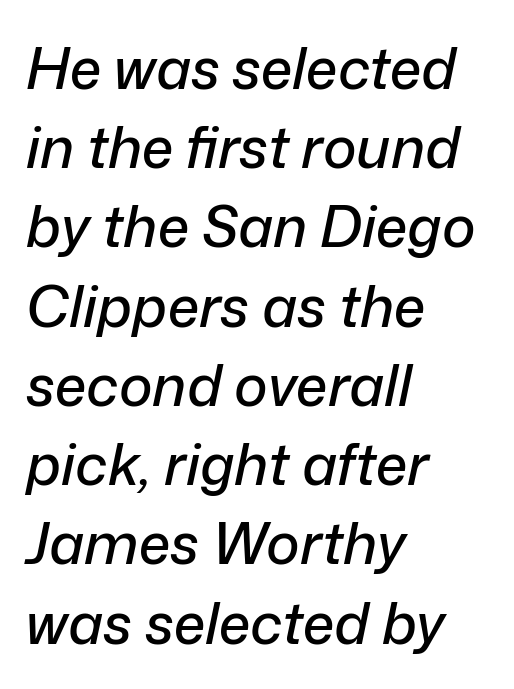
Q: Is the text italic (slanted)? A: Yes, it leans right by about 12 degrees.
Q: Is the text underlined? A: No.
Q: How is the paragraph aligned? A: Left-aligned.
Q: Is the spacing between letters normal or unusually wide? A: Normal.
Q: Is the spacing between lines tight, normal or loose? A: Normal.
Q: Width (condensed, normal, or wide)? A: Normal.
Q: Stroke contrast? A: Low.
Q: x-height? A: Medium.
Q: Monospaced? A: No.
